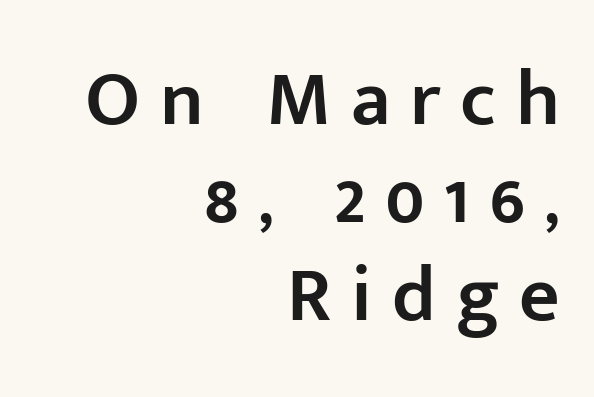
The image shows 79 px semibold sans-serif type, upright; set right-aligned, line spacing 1.24x, unusually wide letter spacing (+0.25 em), not underlined; low stroke contrast and a medium x-height.
